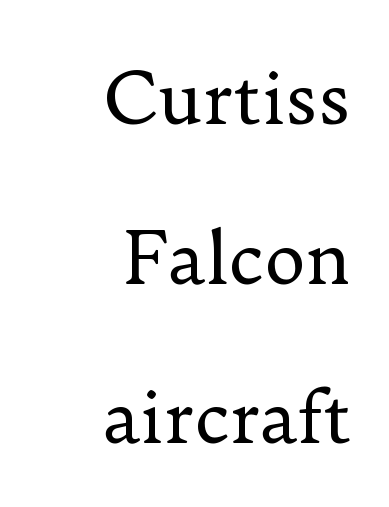
Is this a heavy cut? Hardly; it is regular or lighter. The strip under each line holds only bare page. The block of text is sparse from top to bottom, with ample space between rows. Each letter keeps its own natural width here, so spacing adapts to shape.
